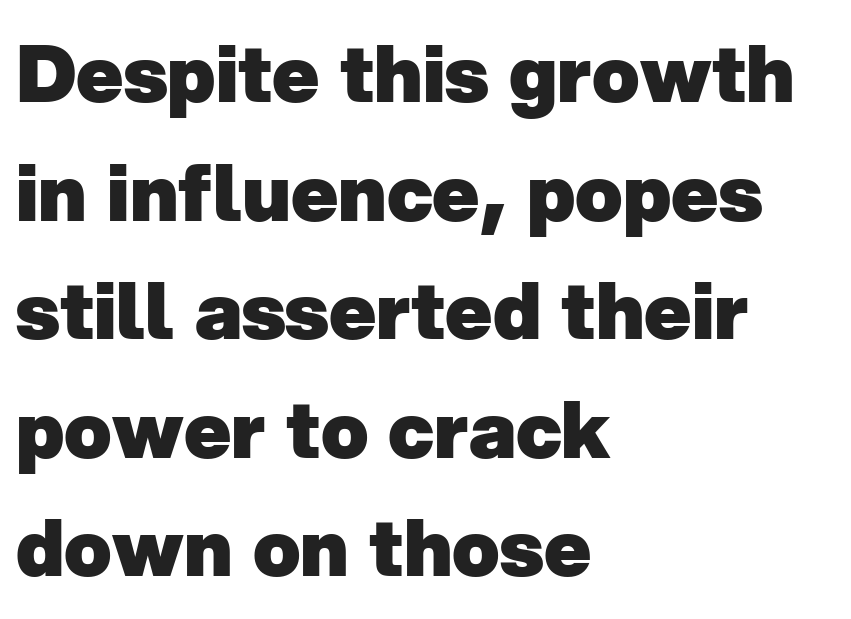
The image shows 78 px heavy sans-serif type; set left-aligned, normal line spacing (1.52x), normal letter spacing, not underlined; low stroke contrast and a medium x-height.
